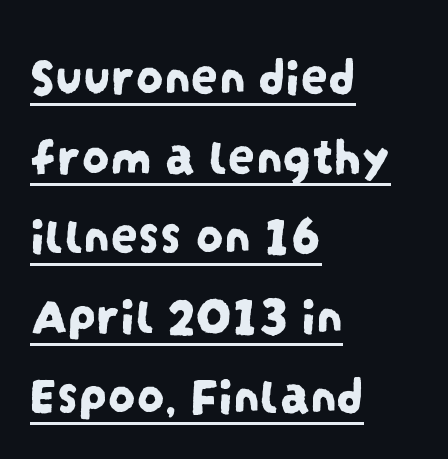
Is this a fixed-width face? No — the glyphs have proportional, varying widths. Beneath each row of characters lies a ruled line. This rendering leaves character spacing at its baseline value. The glyphs in this specimen are sans serif. The paragraph has a hard left edge and a soft right edge. The passage shown stacks its lines at a standard gap.
